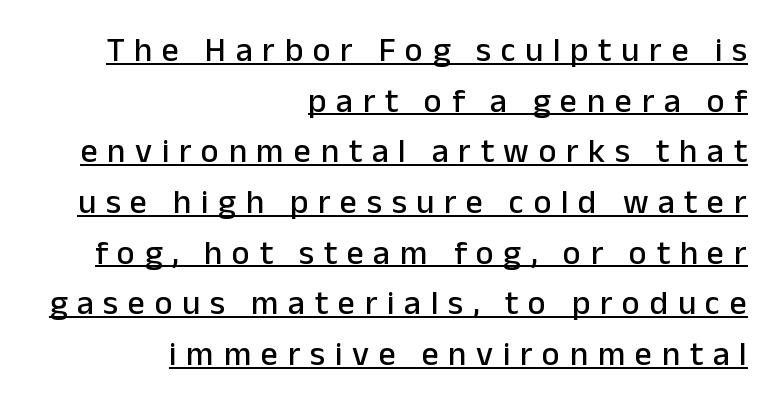
Q: Is the text italic (slanted)? A: No, it is upright.
Q: Is the typeface a serif or a sans-serif typeface? A: Sans-serif.
Q: Is the text underlined? A: Yes.
Q: How is the paragraph aligned? A: Right-aligned.
Q: Is the spacing between letters normal or unusually wide? A: Unusually wide.
Q: Is the spacing between lines tight, normal or loose? A: Normal.
Q: Width (condensed, normal, or wide)? A: Normal.
Q: Stroke contrast? A: Low.
Q: x-height? A: Medium.
Q: Monospaced? A: No.
